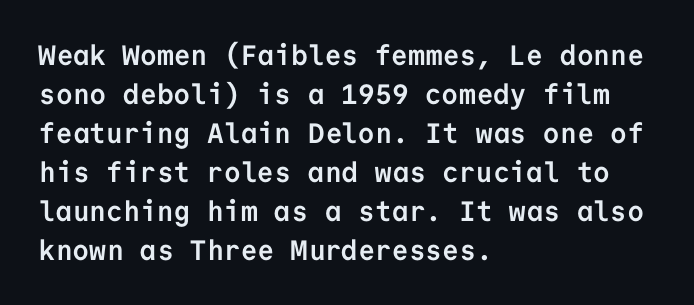
Vertical spacing — default. The characters look thick and weighty, a clear bold. Each letter's strokes conclude bluntly, with no projecting serifs. Underline: absent. The lettering holds an erect, upright posture throughout. The rendering uses typewriter-style spacing with identical character cells.
